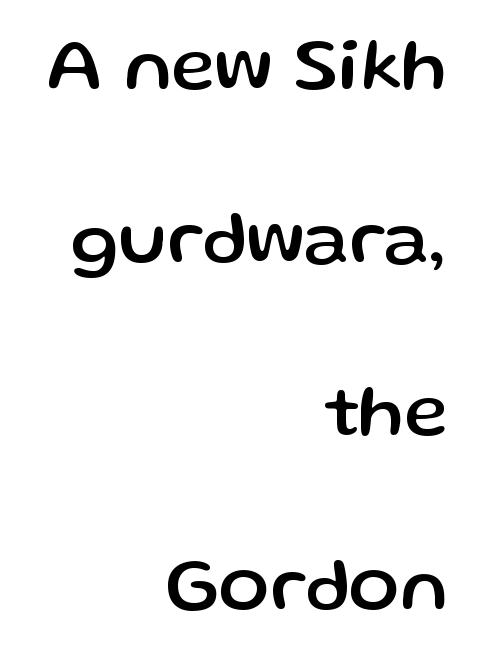
The image shows 75 px sans-serif type, upright; set right-aligned, loose line spacing (2.31x), normal letter spacing, not underlined; low stroke contrast and a medium x-height.
